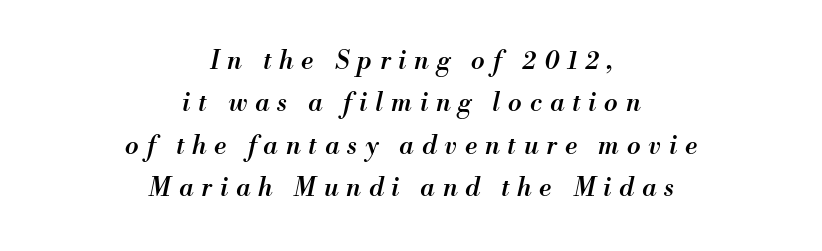
{"italic": "yes", "lean": "right", "slant_degrees": 13, "bold": "semi", "underline": "no", "align": "center", "line_spacing": "normal", "line_spacing_ratio": 1.7, "letter_spacing": "wide", "letter_spacing_em": 0.32, "glyph_px": 25}
